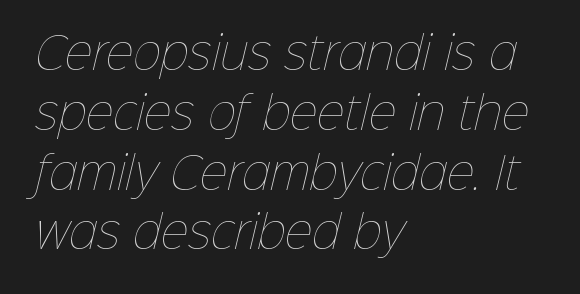
This sample keeps an unexceptional amount of space between lines. In terms of letterspacing, this is plain default setting. Casual observation: everything's shoved over to the left. Decoration check: the copy has no underline. Varying glyph widths throughout — classic text-font behaviour. Weight: in the light-to-regular range.
